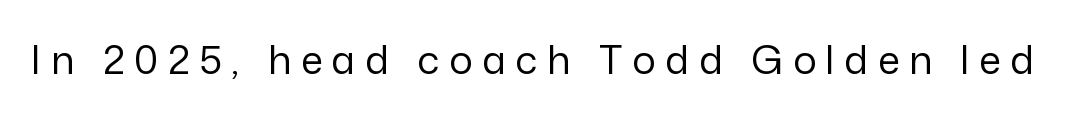
Note the varied advance widths — an 'i' is clearly narrower than an 'm'. Plain, unruled lines of type. The letters stand upright; this is a roman face. The type is letterspaced generously, with wide tracking.
